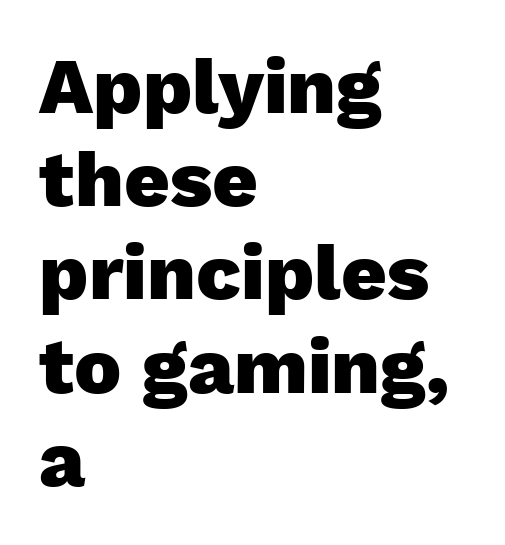
{"serif": "no", "italic": "no", "bold": "yes", "weight": "heavy", "width": "normal", "stroke_contrast": "low", "x_height": "medium", "monospaced": "no", "underline": "no", "align": "left", "line_spacing_ratio": 1.18, "letter_spacing": "normal", "letter_spacing_em": 0.0, "glyph_px": 79}
